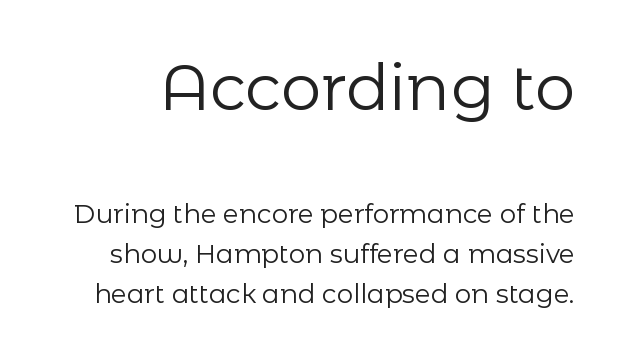
The image shows 64 px regular-weight sans-serif type, upright; set normal line spacing (1.53x), normal letter spacing, not underlined; the first (top) block is 2.46x larger; low stroke contrast and a medium x-height.
